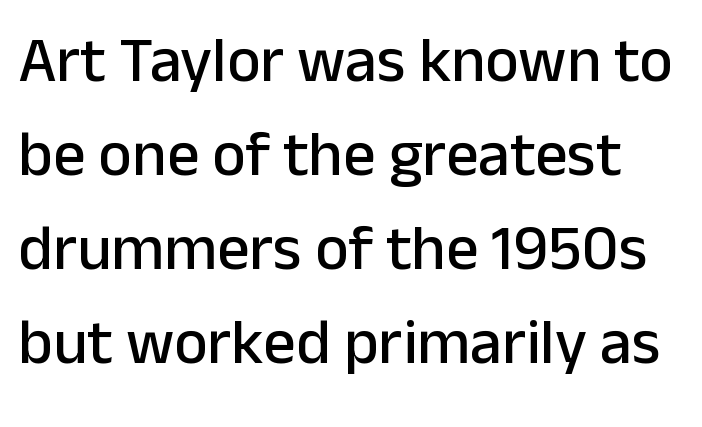
Q: Is the text italic (slanted)? A: No, it is upright.
Q: Is the typeface a serif or a sans-serif typeface? A: Sans-serif.
Q: Is the text underlined? A: No.
Q: Is the spacing between letters normal or unusually wide? A: Normal.
Q: Is the spacing between lines tight, normal or loose? A: Normal.
Q: Width (condensed, normal, or wide)? A: Normal.
Q: Stroke contrast? A: Low.
Q: x-height? A: Medium.
Q: Monospaced? A: No.
